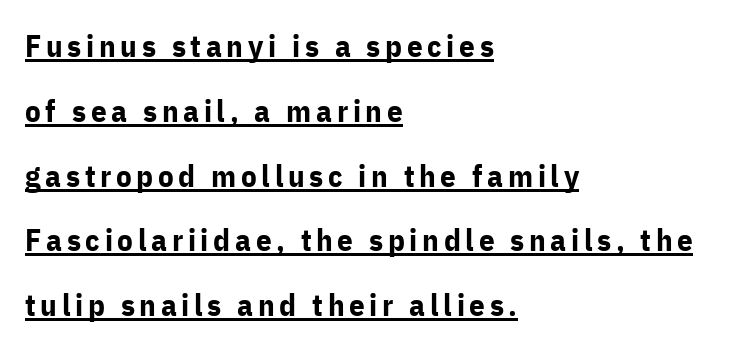
The image shows 31 px bold sans-serif type, upright; set left-aligned, loose line spacing (2.09x), underlined; low stroke contrast and a medium x-height.
